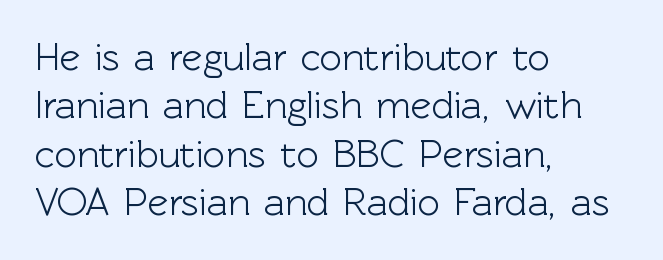
{"serif": "no", "italic": "no", "width": "normal", "x_height": "medium", "monospaced": "no", "underline": "no", "align": "left", "line_spacing_ratio": 1.24, "letter_spacing": "normal", "letter_spacing_em": 0.0, "glyph_px": 39}
